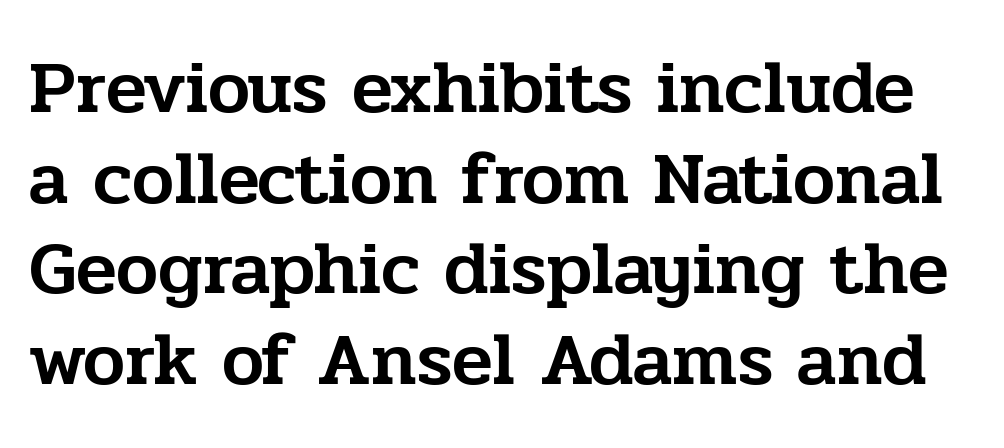
The image shows 75 px serif type, upright; set line spacing 1.21x, normal letter spacing, not underlined; low stroke contrast and a medium x-height.
